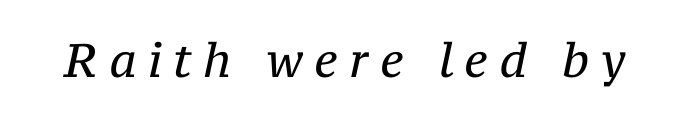
The image shows 47 px regular-weight serif type, italic (leaning right); set unusually wide letter spacing (+0.24 em), not underlined; medium stroke contrast and a medium x-height.
